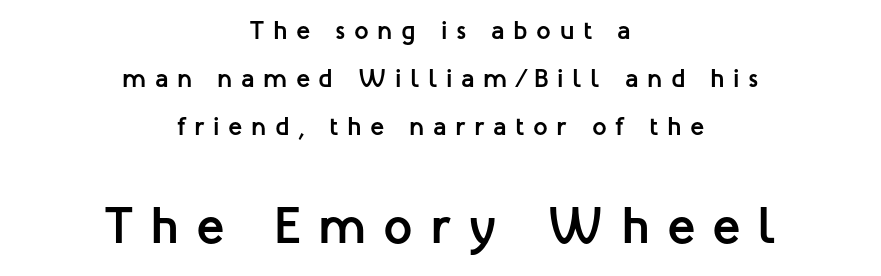
The image shows 52 px semibold sans-serif type, upright; set centered, line spacing 1.84x, unusually wide letter spacing (+0.33 em), not underlined; the second (bottom) block is 2.0x larger; low stroke contrast and a medium x-height.
